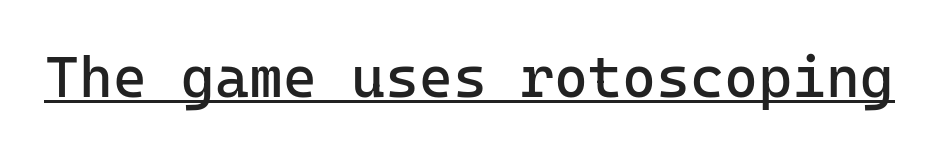
The image shows 58 px regular-weight sans-serif type, upright, monospaced; set normal letter spacing, underlined; low stroke contrast and a medium x-height.
